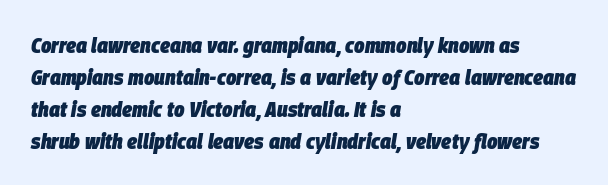
{"italic": "yes", "lean": "right", "slant_degrees": 9, "bold": "yes", "underline": "no", "align": "left", "line_spacing": "normal", "line_spacing_ratio": 1.45, "letter_spacing": "normal", "letter_spacing_em": 0.0, "glyph_px": 22}
